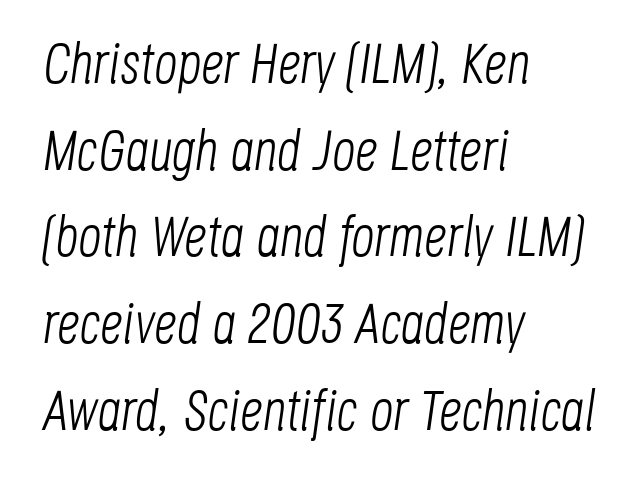
{"italic": "yes", "lean": "right", "slant_degrees": 8, "bold": "no", "weight": "light", "width": "condensed", "stroke_contrast": "low", "x_height": "large", "monospaced": "no", "underline": "no", "align": "left", "line_spacing": "normal", "line_spacing_ratio": 1.52, "letter_spacing": "normal", "letter_spacing_em": 0.0, "glyph_px": 57}
